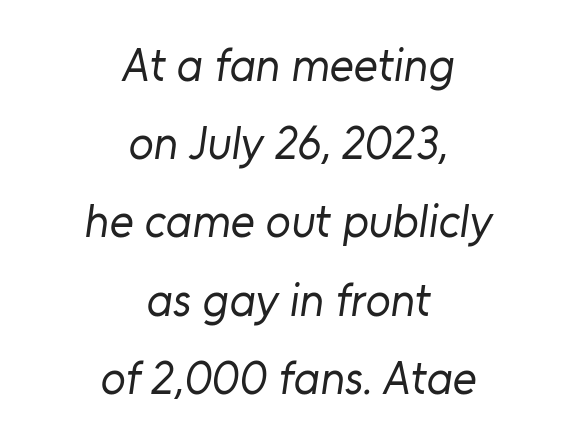
Q: Is the text bold? A: No.
Q: Is the typeface a serif or a sans-serif typeface? A: Sans-serif.
Q: Is the text underlined? A: No.
Q: How is the paragraph aligned? A: Centered.
Q: Is the spacing between letters normal or unusually wide? A: Normal.
Q: Is the spacing between lines tight, normal or loose? A: Normal.
Q: Width (condensed, normal, or wide)? A: Normal.
Q: Stroke contrast? A: Low.
Q: x-height? A: Medium.
Q: Monospaced? A: No.
